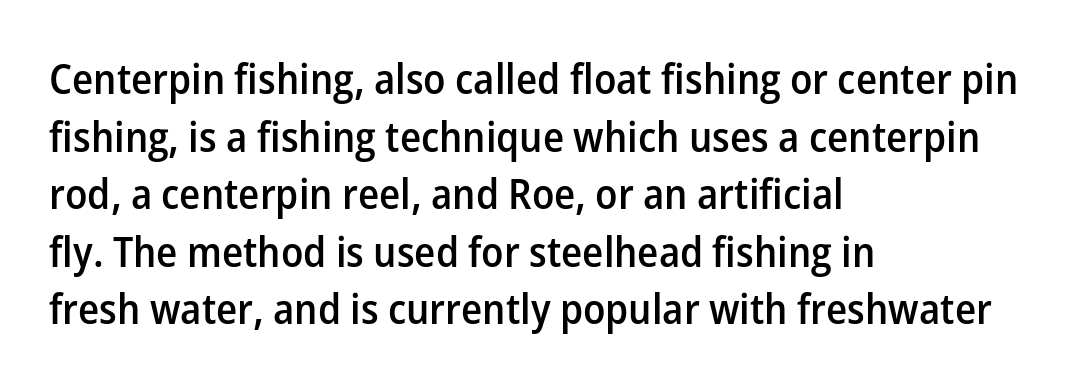
Q: Is the text bold? A: Semi-bold.
Q: Is the text italic (slanted)? A: No, it is upright.
Q: Is the typeface a serif or a sans-serif typeface? A: Sans-serif.
Q: Is the text underlined? A: No.
Q: How is the paragraph aligned? A: Left-aligned.
Q: Is the spacing between letters normal or unusually wide? A: Normal.
Q: Is the spacing between lines tight, normal or loose? A: Normal.
Q: Width (condensed, normal, or wide)? A: Normal.
Q: Stroke contrast? A: Low.
Q: x-height? A: Medium.
Q: Monospaced? A: No.
